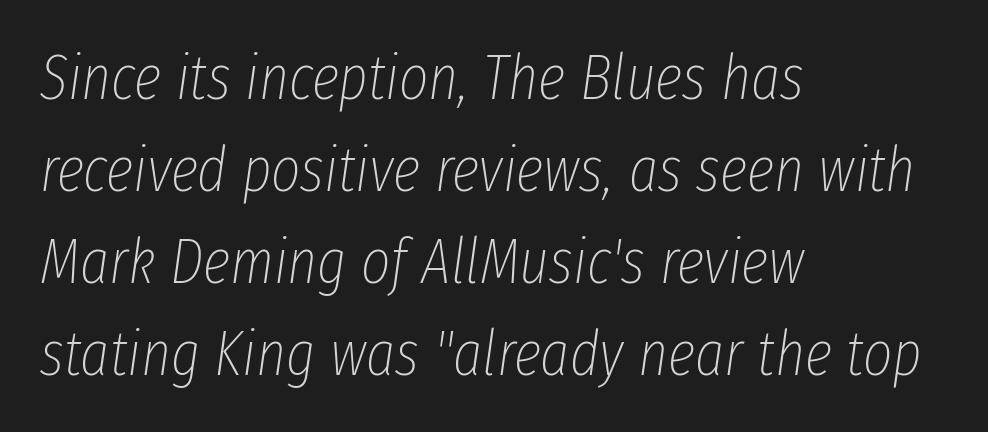
The image shows 63 px thin, condensed type, italic (leaning right); set left-aligned, normal line spacing (1.46x), normal letter spacing, not underlined; low stroke contrast and a medium x-height.
